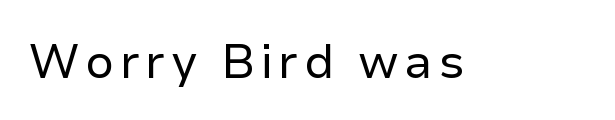
The image shows 47 px regular-weight sans-serif type, upright; set not underlined; low stroke contrast and a medium x-height.
